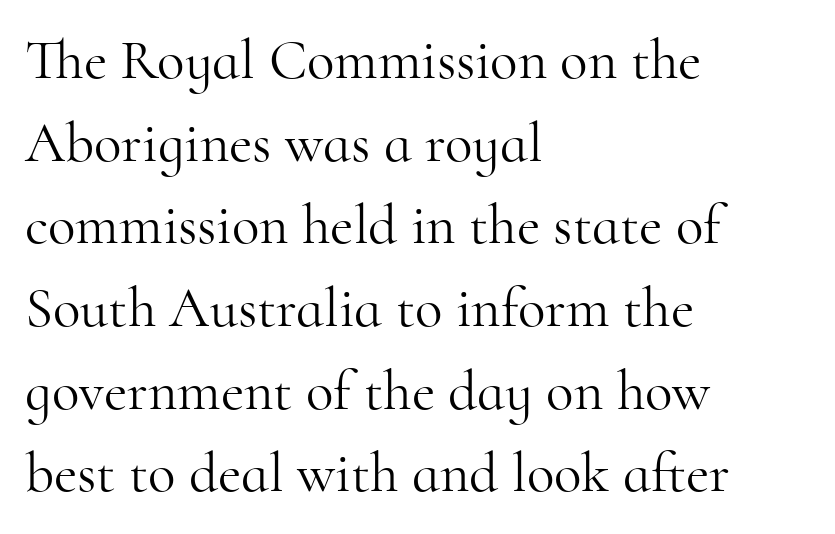
You could not count columns in this text — the font is proportionally spaced. Normally led — the rows are evenly, conventionally spaced. The rendering anchors every line to the left-hand side. Rendered with straight, roman letterforms. Each word holds together tightly as a unit, with standard inter-letter gaps. Each row of text sits above clean, open space.
